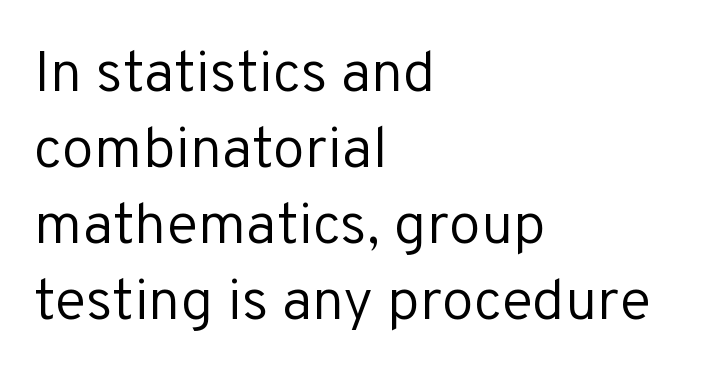
The face looks like a standard text weight, possibly lighter. How would I describe the line gaps? Plain and ordinary. Note: no serifs on the glyphs. The letters advance in unequal steps, a hallmark of proportional type.
